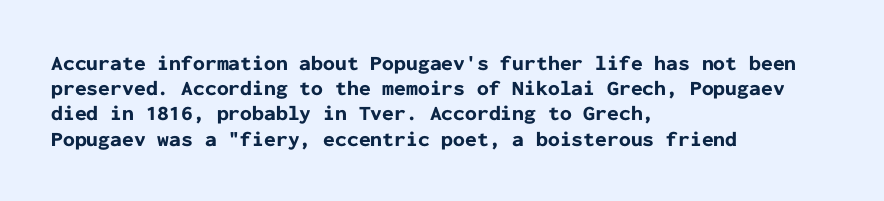
The image shows 21 px bold type, upright; set left-aligned, line spacing 1.2x, normal letter spacing, not underlined.
